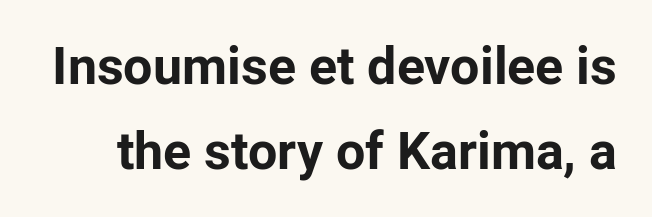
Q: Is the text bold? A: Yes.
Q: Is the text italic (slanted)? A: No, it is upright.
Q: Is the typeface a serif or a sans-serif typeface? A: Sans-serif.
Q: Is the text underlined? A: No.
Q: Is the spacing between letters normal or unusually wide? A: Normal.
Q: Is the spacing between lines tight, normal or loose? A: Normal.
Q: Width (condensed, normal, or wide)? A: Normal.
Q: Stroke contrast? A: Low.
Q: x-height? A: Medium.
Q: Monospaced? A: No.
